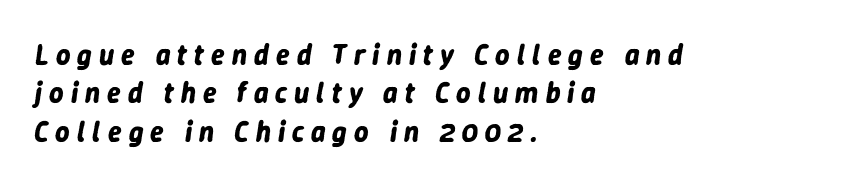
{"italic": "yes", "lean": "right", "slant_degrees": 9, "bold": "yes", "weight": "bold", "width": "normal", "stroke_contrast": "low", "x_height": "medium", "monospaced": "no", "underline": "no", "align": "left", "line_spacing": "normal", "line_spacing_ratio": 1.37, "letter_spacing": "wide", "letter_spacing_em": 0.25, "glyph_px": 28}
